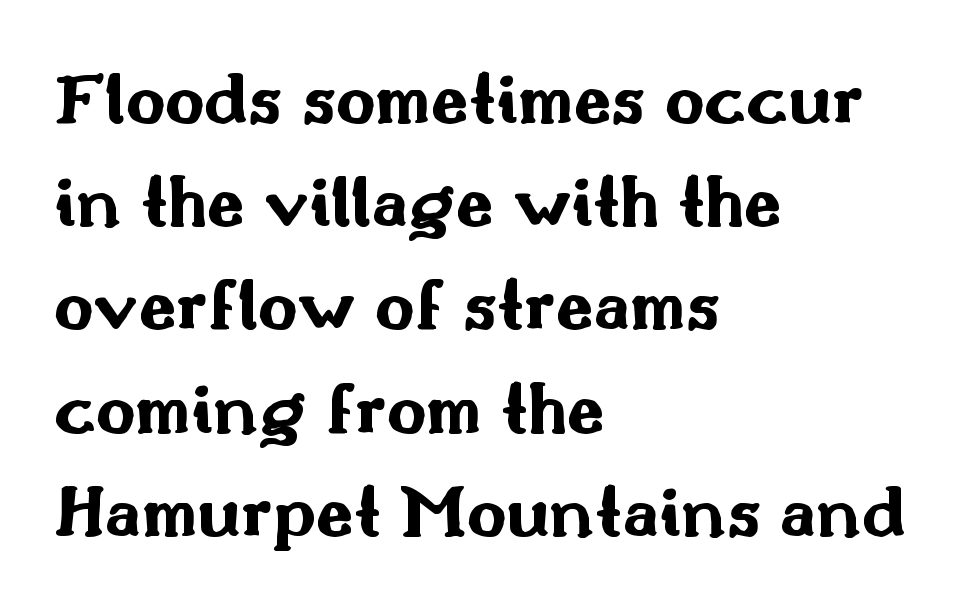
Q: Is the text bold? A: Yes.
Q: Is the text italic (slanted)? A: No, it is upright.
Q: Is the typeface a serif or a sans-serif typeface? A: Sans-serif.
Q: Is the text underlined? A: No.
Q: How is the paragraph aligned? A: Left-aligned.
Q: Is the spacing between letters normal or unusually wide? A: Normal.
Q: Is the spacing between lines tight, normal or loose? A: Normal.
Q: Width (condensed, normal, or wide)? A: Wide.
Q: Stroke contrast? A: Medium.
Q: x-height? A: Small.
Q: Monospaced? A: No.
